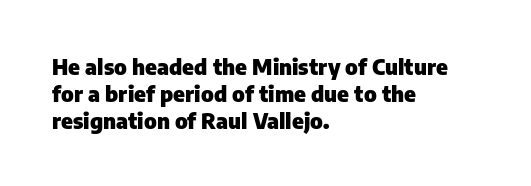
A typesetter would mark this as roman, not italic. What stands out about the letter spacing? Nothing — it is the standard amount. The baseline area is clear. Caption: bold face, heavy strokes.
